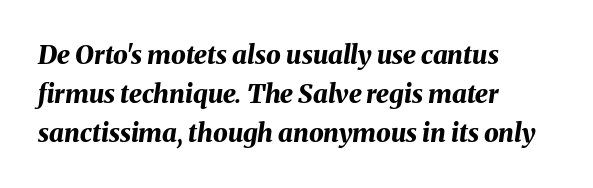
The image shows 26 px bold type, italic (leaning right); set left-aligned, normal line spacing (1.5x), normal letter spacing, not underlined.
